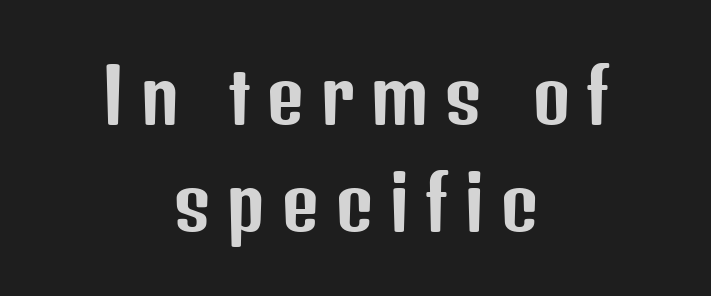
A bare baseline throughout the passage. Note the varied advance widths — an 'i' is clearly narrower than an 'm'. Between one letter and the next there's a generous, obvious gap. Compared with a flush-left layout, this one balances lines on the center instead. Vertically, the passage feels balanced, rows spaced as you'd expect. Does the lettering tilt? It doesn't — this is upright.
